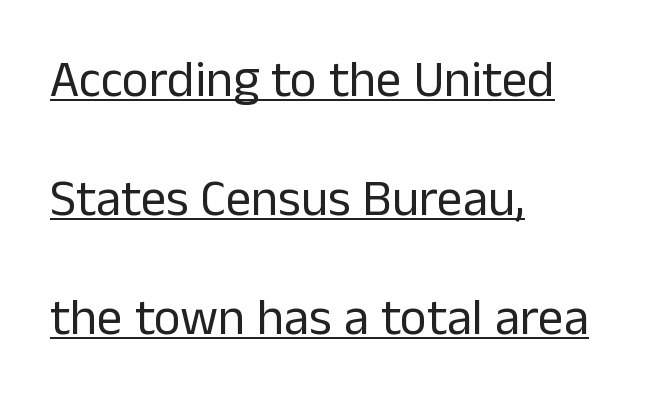
Q: Is the text bold? A: No.
Q: Is the text italic (slanted)? A: No, it is upright.
Q: Is the typeface a serif or a sans-serif typeface? A: Sans-serif.
Q: Is the text underlined? A: Yes.
Q: How is the paragraph aligned? A: Left-aligned.
Q: Is the spacing between letters normal or unusually wide? A: Normal.
Q: Is the spacing between lines tight, normal or loose? A: Loose.
Q: Width (condensed, normal, or wide)? A: Normal.
Q: Stroke contrast? A: Low.
Q: x-height? A: Medium.
Q: Monospaced? A: No.
